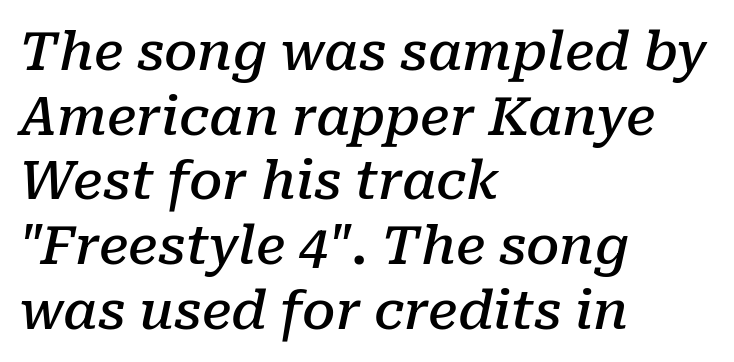
The glyphs in this specimen are seriffed. Words float on clear page, feet unadorned. When letters slant like this, we call the style italic. These lines stack with their left ends in a neat column.
